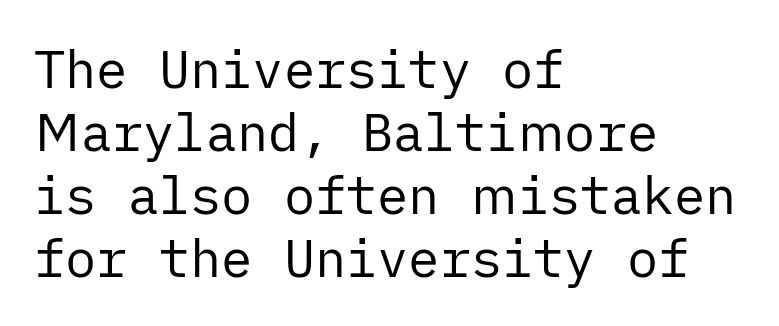
The image shows 52 px regular-weight sans-serif type, upright; set left-aligned, line spacing 1.21x, normal letter spacing, not underlined; low stroke contrast and a medium x-height.
